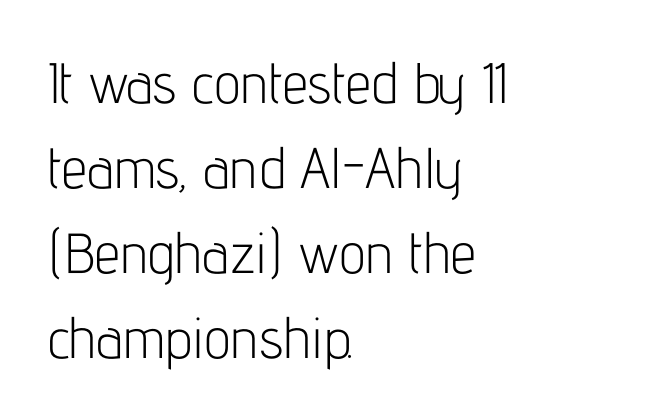
{"serif": "no", "italic": "no", "bold": "no", "weight": "light", "width": "condensed", "stroke_contrast": "low", "x_height": "medium", "monospaced": "no", "underline": "no", "align": "left", "line_spacing": "normal", "line_spacing_ratio": 1.49, "letter_spacing": "normal", "letter_spacing_em": 0.0, "glyph_px": 57}
